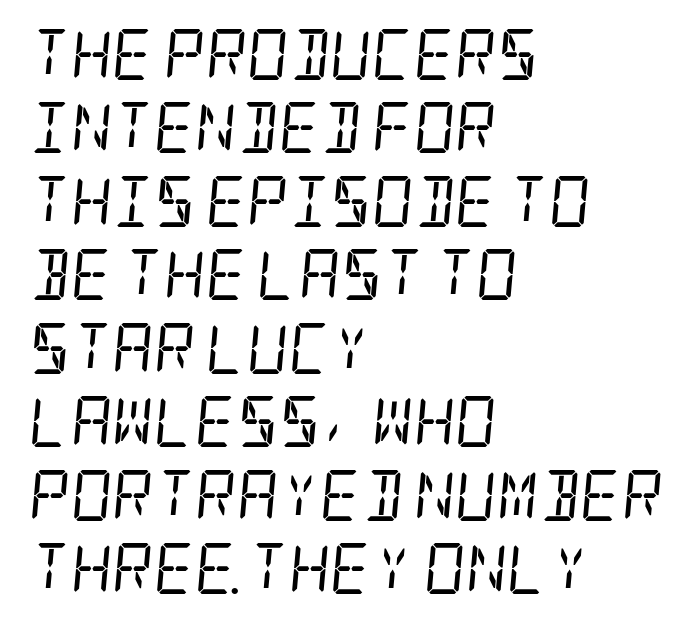
The space beneath each line is pristine and unruled. Slanted lettering throughout. Caption: face not bold, strokes unweighted. A typesetter would label this face a serif. The passage shown stacks its lines at a standard gap.
